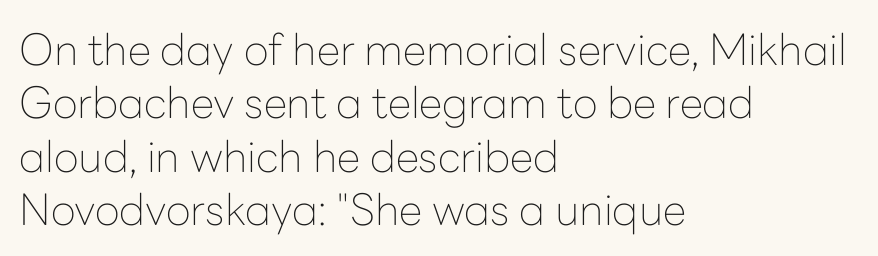
Q: Is the text bold? A: No.
Q: Is the text italic (slanted)? A: No, it is upright.
Q: Is the typeface a serif or a sans-serif typeface? A: Sans-serif.
Q: Is the text underlined? A: No.
Q: How is the paragraph aligned? A: Left-aligned.
Q: Is the spacing between letters normal or unusually wide? A: Normal.
Q: Width (condensed, normal, or wide)? A: Normal.
Q: Stroke contrast? A: Low.
Q: x-height? A: Medium.
Q: Monospaced? A: No.
